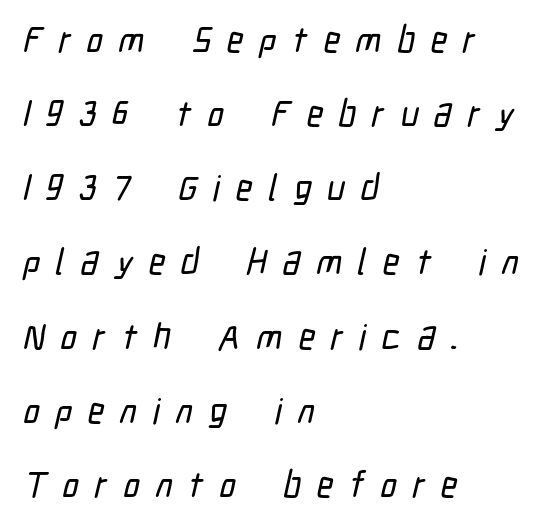
The image shows 36 px condensed sans-serif type; set left-aligned, loose line spacing (2.06x), unusually wide letter spacing (+0.44 em), not underlined; low stroke contrast and a medium x-height.
